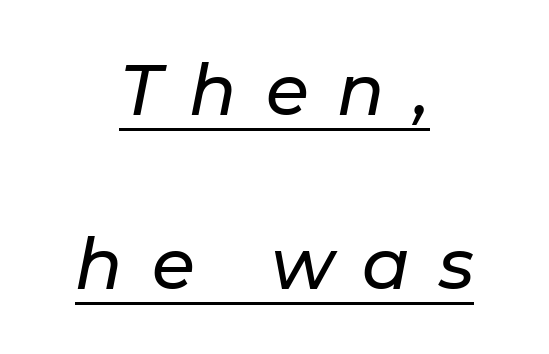
The passage shown leans; its letterforms are oblique. Both edges are ragged and mirror each other, which tells us the setting is centered. Students, note that the glyphs here are deliberately spaced far apart. Line spacing here is loose. Quick note: underline on.
